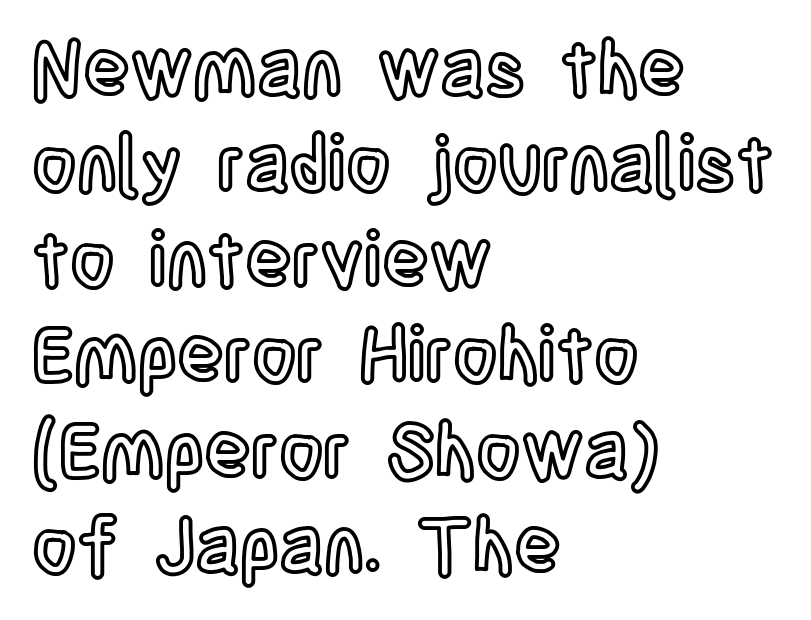
Q: Is the text italic (slanted)? A: No, it is upright.
Q: Is the text underlined? A: No.
Q: How is the paragraph aligned? A: Left-aligned.
Q: Is the spacing between letters normal or unusually wide? A: Normal.
Q: Width (condensed, normal, or wide)? A: Condensed.
Q: x-height? A: Large.
Q: Monospaced? A: No.
